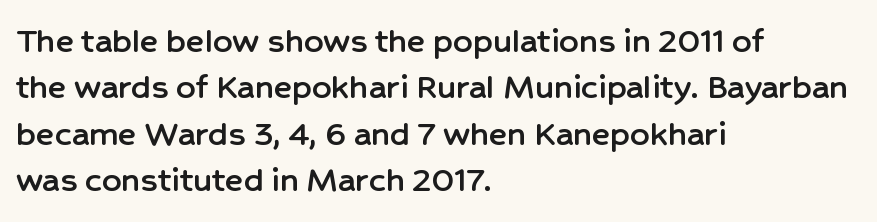
The specimen omits any rule beneath the text block's lines. Reading down the block, your eye returns to a fixed left position each line. The letters advance in unequal steps, a hallmark of proportional type. Observe the ordinary spacing: letters are neighbours, not strangers. Nope, not italic — everything's standing straight. This rendering employs a face without finishing strokes, i.e., a sans-serif.
